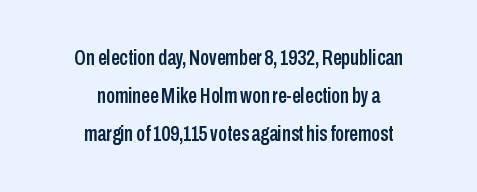
{"italic": "no", "underline": "no", "align": "center", "line_spacing_ratio": 1.73, "letter_spacing": "normal", "letter_spacing_em": 0.0, "glyph_px": 22}
